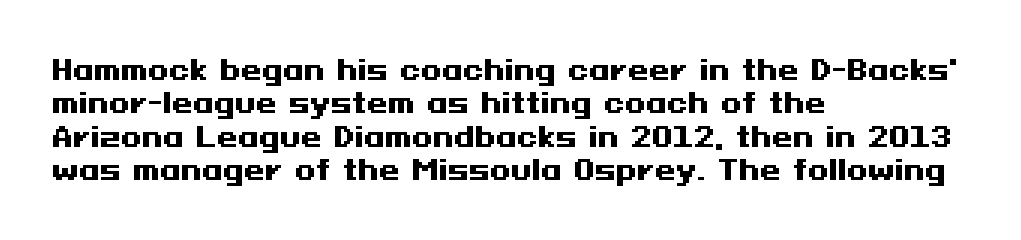
Q: Is the text bold? A: Yes.
Q: Is the text italic (slanted)? A: No, it is upright.
Q: Is the text underlined? A: No.
Q: How is the paragraph aligned? A: Left-aligned.
Q: Is the spacing between letters normal or unusually wide? A: Normal.
